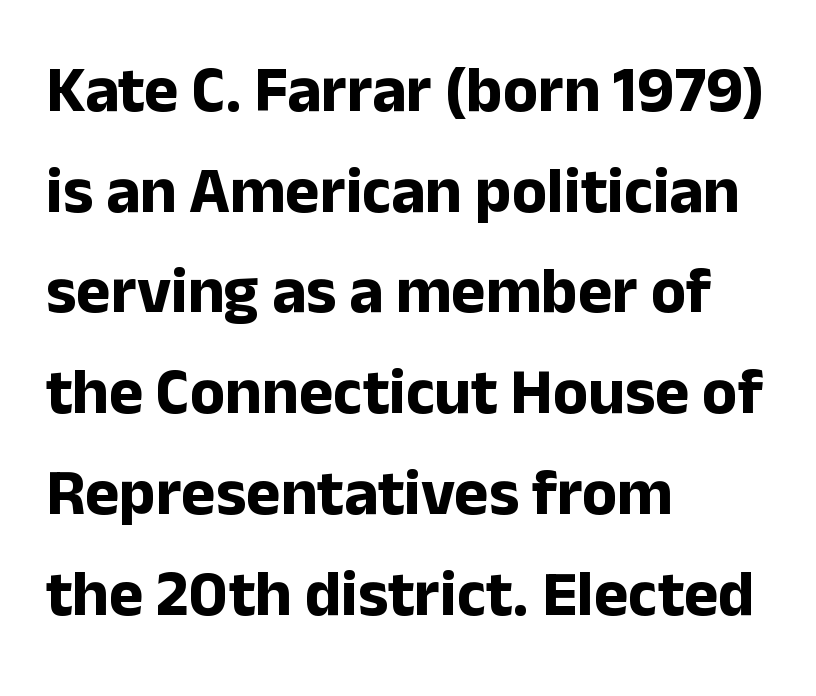
{"serif": "no", "italic": "no", "bold": "yes", "weight": "bold", "width": "normal", "stroke_contrast": "low", "x_height": "medium", "monospaced": "no", "underline": "no", "align": "left", "line_spacing": "normal", "line_spacing_ratio": 1.55, "letter_spacing": "normal", "letter_spacing_em": 0.0, "glyph_px": 65}
